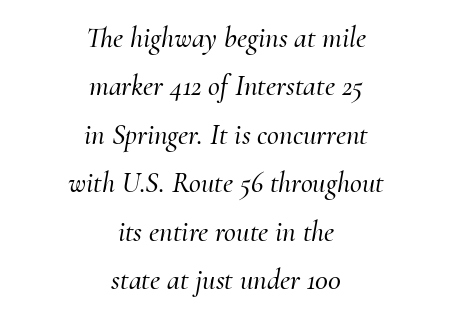
The image shows 29 px serif type, italic (leaning right); set centered, normal line spacing (1.67x), normal letter spacing, not underlined; medium stroke contrast and a small x-height.
